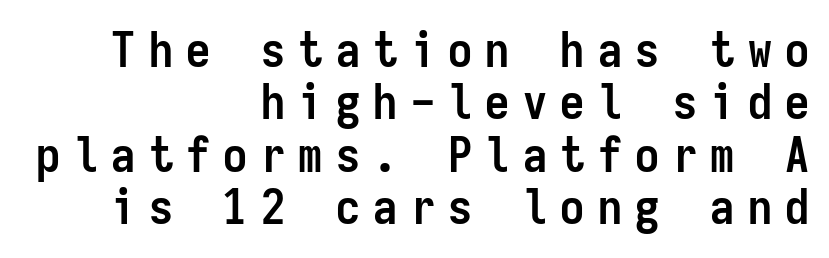
The image shows 48 px semibold, condensed sans-serif type, upright, monospaced; set right-aligned, tight line spacing (1.09x), unusually wide letter spacing (+0.28 em), not underlined; low stroke contrast and a medium x-height.
